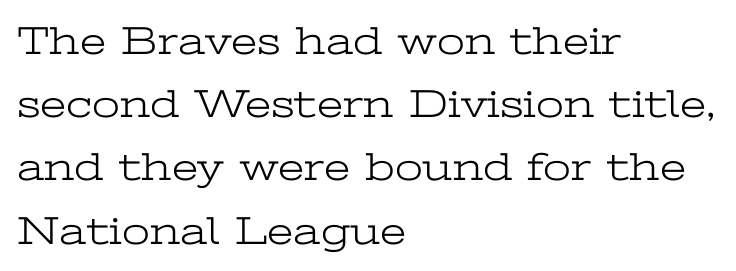
{"serif": "yes", "italic": "no", "bold": "no", "weight": "light", "width": "wide", "stroke_contrast": "low", "x_height": "medium", "monospaced": "no", "underline": "no", "align": "left", "line_spacing": "normal", "line_spacing_ratio": 1.58, "letter_spacing": "normal", "letter_spacing_em": 0.0, "glyph_px": 40}
